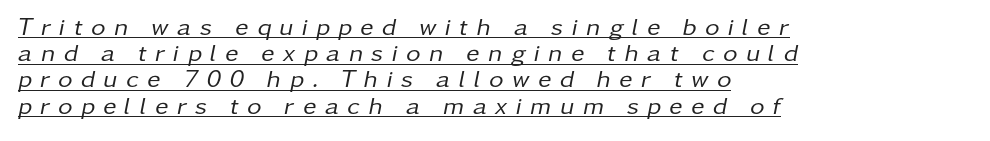
Line spacing here is tight. The paragraph has a hard left edge and a soft right edge. These characters rest on top of a visible drawn line. The gaps between neighbouring characters are conspicuously large.
